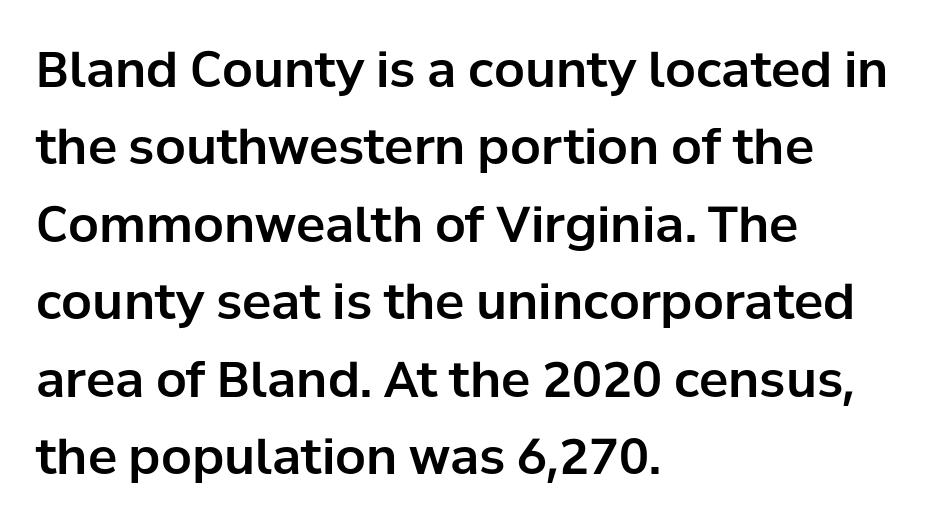
Q: Is the text italic (slanted)? A: No, it is upright.
Q: Is the typeface a serif or a sans-serif typeface? A: Sans-serif.
Q: Is the text underlined? A: No.
Q: How is the paragraph aligned? A: Left-aligned.
Q: Is the spacing between letters normal or unusually wide? A: Normal.
Q: Is the spacing between lines tight, normal or loose? A: Normal.
Q: Width (condensed, normal, or wide)? A: Normal.
Q: Stroke contrast? A: Low.
Q: x-height? A: Medium.
Q: Monospaced? A: No.
